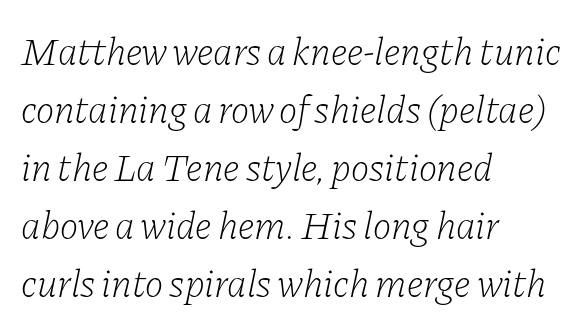
Q: Is the text bold? A: No.
Q: Is the text italic (slanted)? A: Yes, it leans right by about 11 degrees.
Q: Is the typeface a serif or a sans-serif typeface? A: Serif.
Q: Is the text underlined? A: No.
Q: How is the paragraph aligned? A: Left-aligned.
Q: Is the spacing between letters normal or unusually wide? A: Normal.
Q: Is the spacing between lines tight, normal or loose? A: Normal.
Q: Width (condensed, normal, or wide)? A: Normal.
Q: Stroke contrast? A: Low.
Q: x-height? A: Medium.
Q: Monospaced? A: No.
